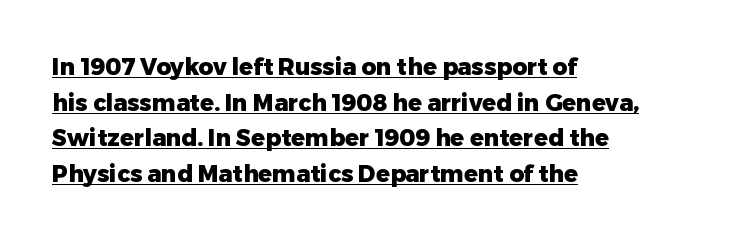
{"italic": "no", "bold": "yes", "underline": "yes", "align": "left", "line_spacing": "normal", "line_spacing_ratio": 1.55, "letter_spacing": "normal", "letter_spacing_em": 0.0, "glyph_px": 23}
